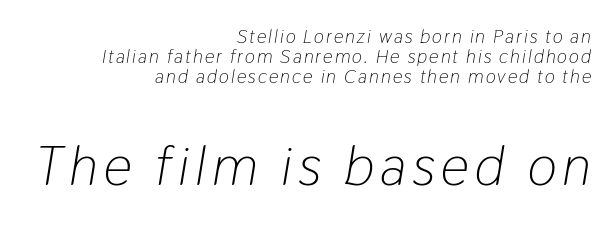
The image shows 56 px light, condensed type, italic (leaning right); set right-aligned, tight line spacing (1.06x), not underlined; the second (bottom) block is 2.95x larger; low stroke contrast and a medium x-height.
